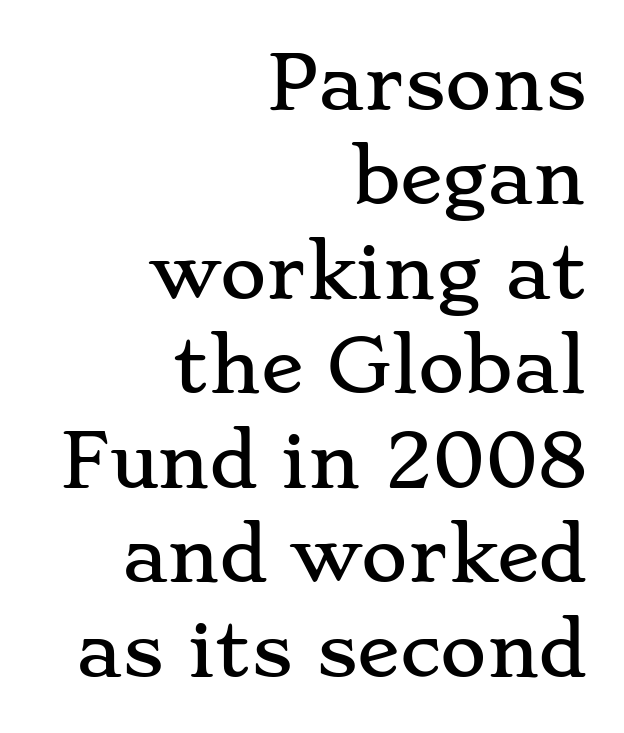
The text was rendered using a seriffed face with decorative stroke endings. Successive baselines arrive at the customary interval. A typesetter would mark this as roman, not italic. Glyph-to-glyph distance matches everyday printed text. Visually the block forms a straight wall on the right and a jagged coastline on the left. Looks like regular typesetting: each glyph gets only the width it needs.
